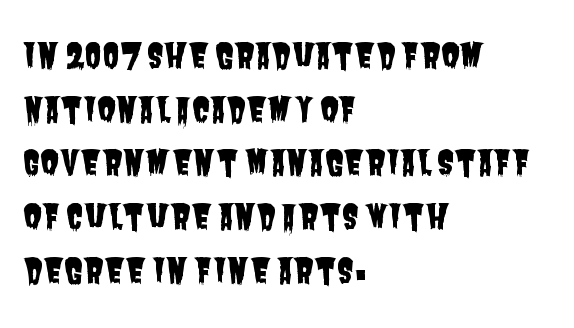
Letterform terminals end flat and unadorned throughout the passage. Proportional: the letters do not fall into vertical columns. How are the letters spaced? Ordinarily, with no added tracking. Quick note: interline space is typical.
